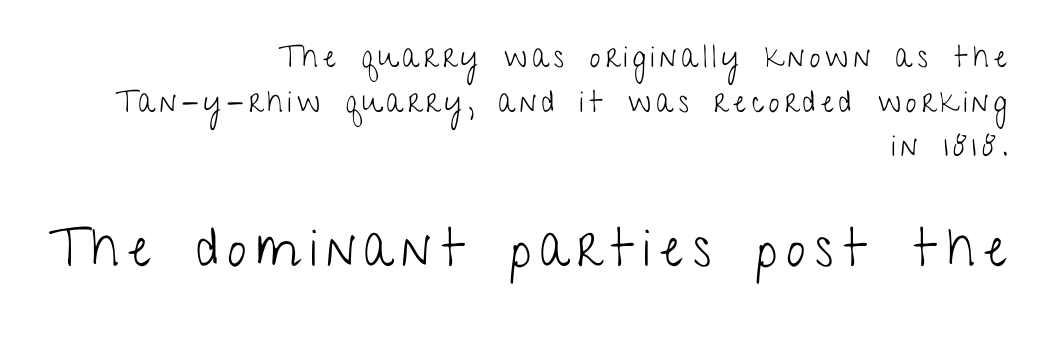
The image shows 53 px light, condensed sans-serif type, upright; set right-aligned, normal line spacing (1.49x), not underlined; the second (bottom) block is 1.77x larger; low stroke contrast and a medium x-height.
